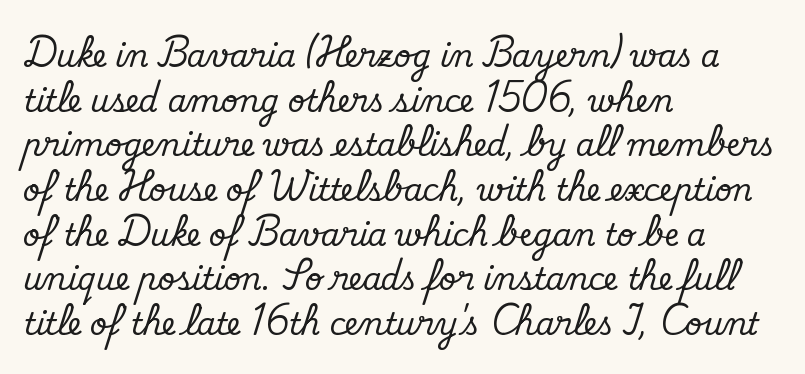
{"serif": "yes", "width": "normal", "stroke_contrast": "medium", "x_height": "small", "monospaced": "no", "underline": "no", "align": "left", "line_spacing": "normal", "line_spacing_ratio": 1.49, "letter_spacing": "normal", "letter_spacing_em": 0.0, "glyph_px": 30}
